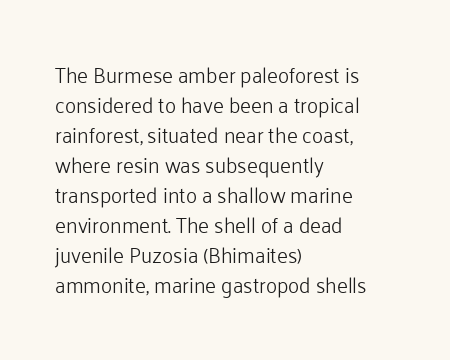
Q: Is the text bold? A: No.
Q: Is the text italic (slanted)? A: No, it is upright.
Q: Is the text underlined? A: No.
Q: How is the paragraph aligned? A: Left-aligned.
Q: Is the spacing between letters normal or unusually wide? A: Normal.
Q: Is the spacing between lines tight, normal or loose? A: Normal.
